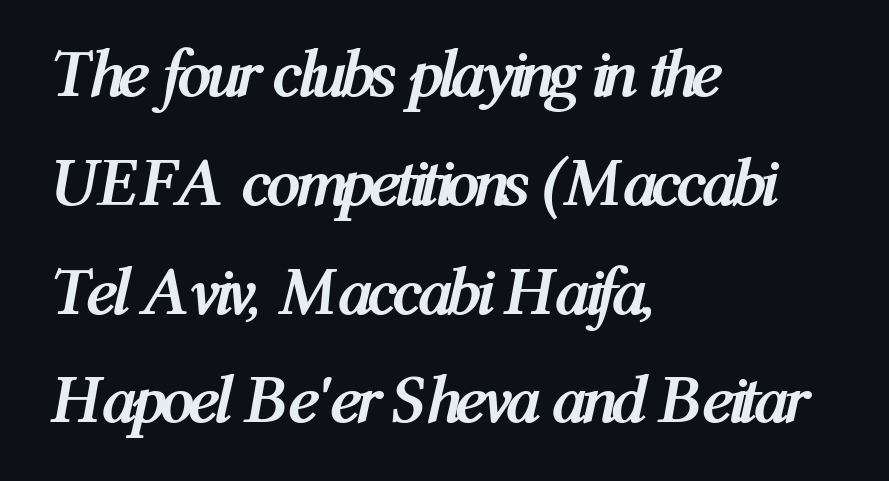
The image shows 68 px semibold, condensed type, italic (leaning right); set left-aligned, normal line spacing (1.6x), normal letter spacing, not underlined; medium stroke contrast and a medium x-height.
